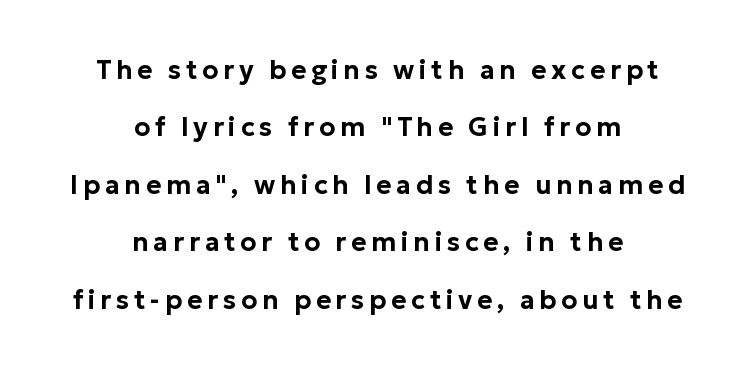
Q: Is the text italic (slanted)? A: No, it is upright.
Q: Is the text underlined? A: No.
Q: How is the paragraph aligned? A: Centered.
Q: Is the spacing between lines tight, normal or loose? A: Loose.
